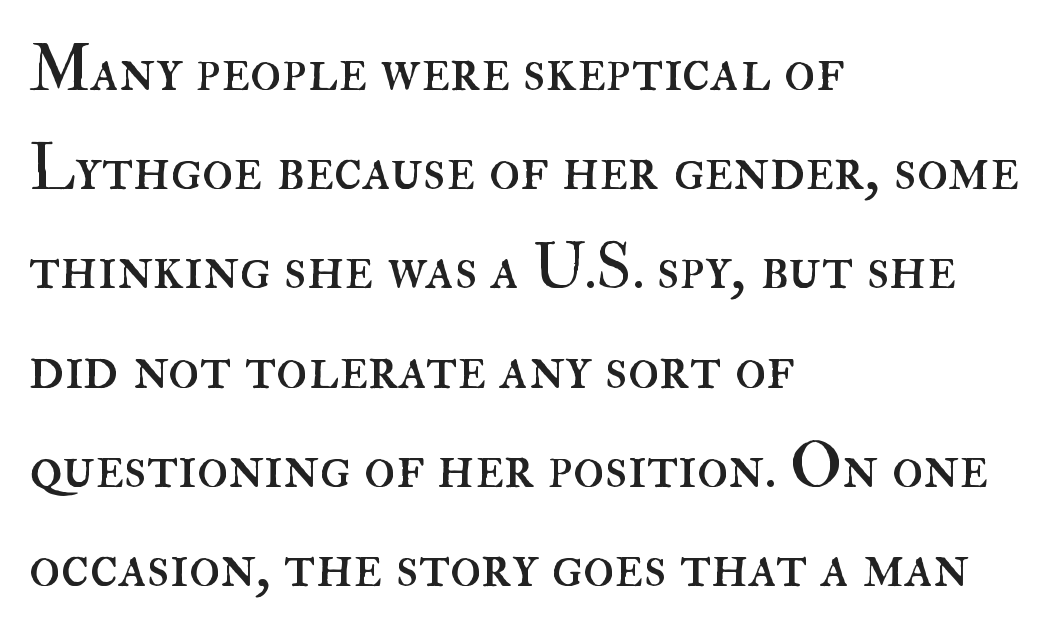
Q: Is the text bold? A: No.
Q: Is the text italic (slanted)? A: No, it is upright.
Q: Is the text underlined? A: No.
Q: How is the paragraph aligned? A: Left-aligned.
Q: Is the spacing between letters normal or unusually wide? A: Normal.
Q: Is the spacing between lines tight, normal or loose? A: Normal.
Q: Width (condensed, normal, or wide)? A: Normal.
Q: Stroke contrast? A: High.
Q: x-height? A: Small.
Q: Monospaced? A: No.
